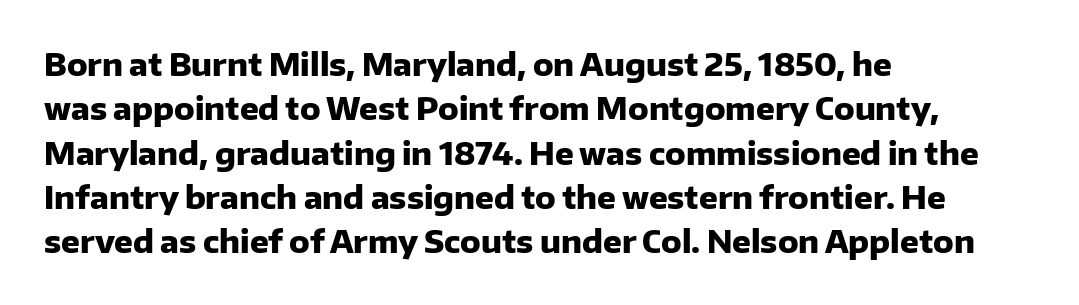
Q: Is the text bold? A: Yes.
Q: Is the text italic (slanted)? A: No, it is upright.
Q: Is the typeface a serif or a sans-serif typeface? A: Sans-serif.
Q: Is the text underlined? A: No.
Q: How is the paragraph aligned? A: Left-aligned.
Q: Is the spacing between letters normal or unusually wide? A: Normal.
Q: Is the spacing between lines tight, normal or loose? A: Normal.
Q: Width (condensed, normal, or wide)? A: Normal.
Q: Stroke contrast? A: Low.
Q: x-height? A: Medium.
Q: Monospaced? A: No.
